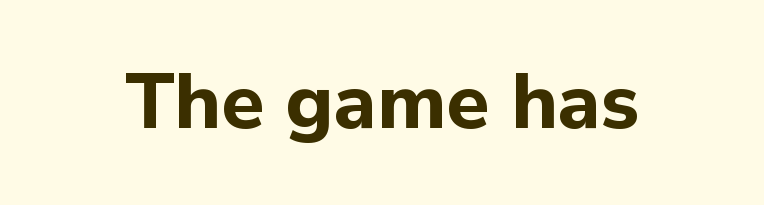
{"serif": "no", "italic": "no", "bold": "yes", "weight": "bold", "width": "normal", "stroke_contrast": "low", "x_height": "medium", "monospaced": "no", "underline": "no", "letter_spacing": "normal", "letter_spacing_em": 0.0, "glyph_px": 78}
